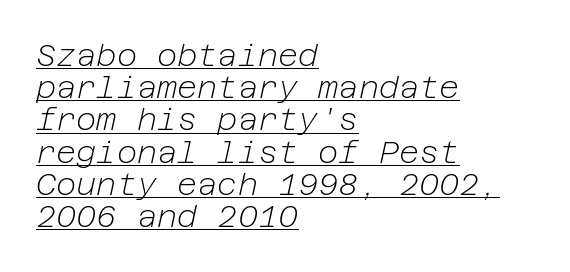
Q: Is the text bold? A: No.
Q: Is the text italic (slanted)? A: Yes, it leans right by about 12 degrees.
Q: Is the text underlined? A: Yes.
Q: How is the paragraph aligned? A: Left-aligned.
Q: Is the spacing between letters normal or unusually wide? A: Normal.
Q: Is the spacing between lines tight, normal or loose? A: Tight.
Q: Width (condensed, normal, or wide)? A: Normal.
Q: Stroke contrast? A: Low.
Q: x-height? A: Medium.
